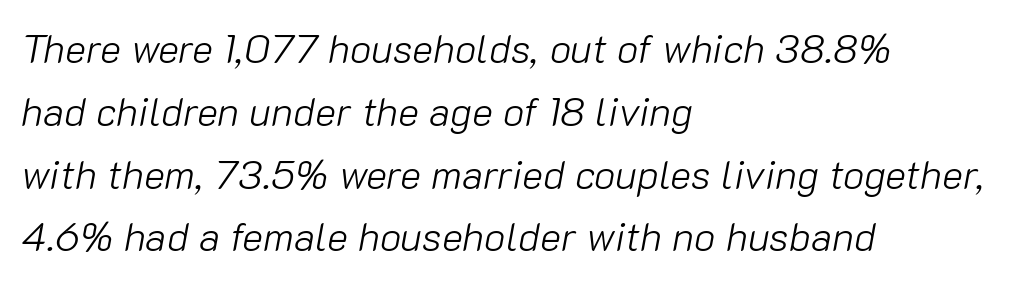
Q: Is the text bold? A: No.
Q: Is the text italic (slanted)? A: Yes, it leans right by about 10 degrees.
Q: Is the text underlined? A: No.
Q: How is the paragraph aligned? A: Left-aligned.
Q: Is the spacing between letters normal or unusually wide? A: Normal.
Q: Is the spacing between lines tight, normal or loose? A: Normal.
Q: Width (condensed, normal, or wide)? A: Normal.
Q: Stroke contrast? A: Low.
Q: x-height? A: Medium.
Q: Monospaced? A: No.
